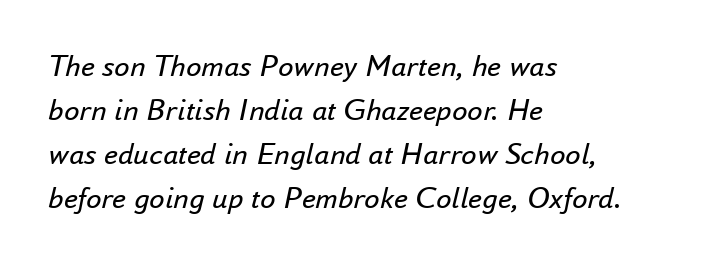
The image shows 31 px regular-weight type, italic (leaning right); set left-aligned, normal line spacing (1.42x), normal letter spacing, not underlined; low stroke contrast and a small x-height.
